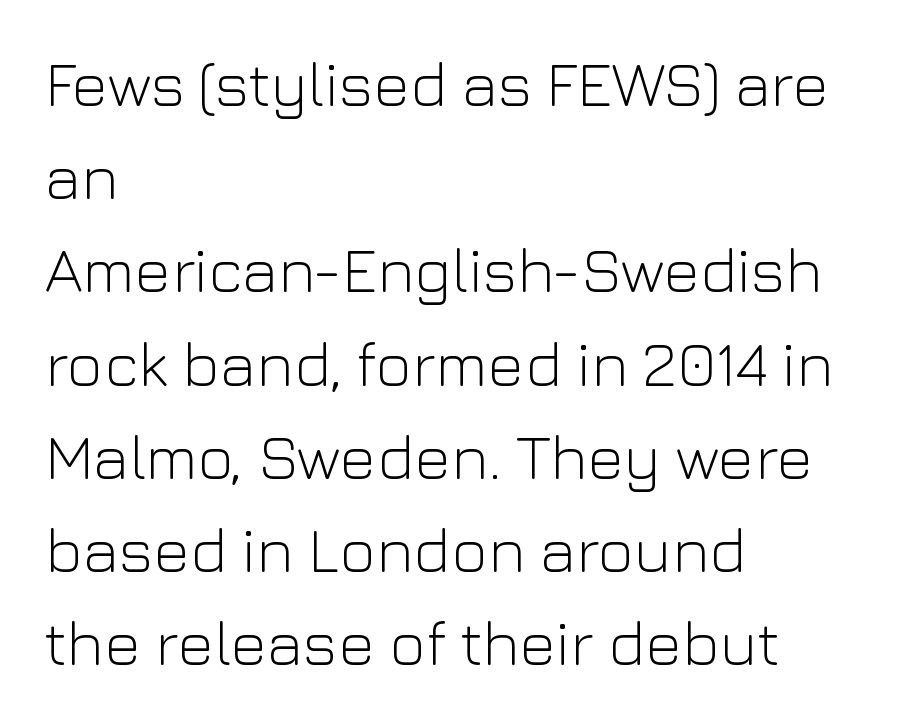
The font family rendered here belongs to the sans-serif group. Line starts are locked; line ends wander. Each stroke keeps to a modest, everyday thickness or less. The zone under the glyphs is completely vacant. The face used here is proportionally spaced, like ordinary book or web type. Characters remain perfectly vertical along every line.
